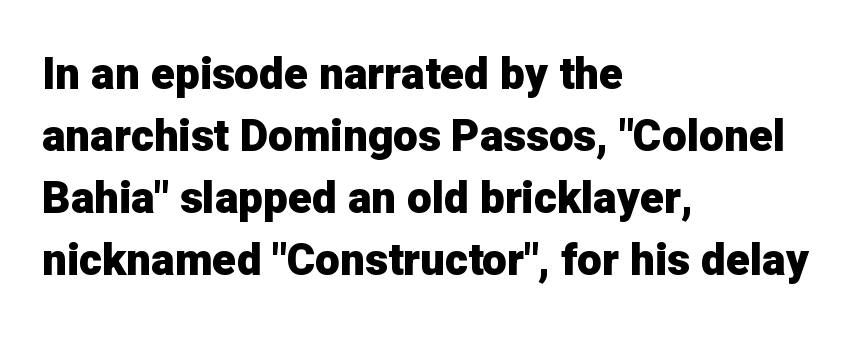
Q: Is the text bold? A: Yes.
Q: Is the text italic (slanted)? A: No, it is upright.
Q: Is the typeface a serif or a sans-serif typeface? A: Sans-serif.
Q: Is the text underlined? A: No.
Q: How is the paragraph aligned? A: Left-aligned.
Q: Is the spacing between letters normal or unusually wide? A: Normal.
Q: Is the spacing between lines tight, normal or loose? A: Normal.
Q: Width (condensed, normal, or wide)? A: Normal.
Q: Stroke contrast? A: Low.
Q: x-height? A: Medium.
Q: Monospaced? A: No.
